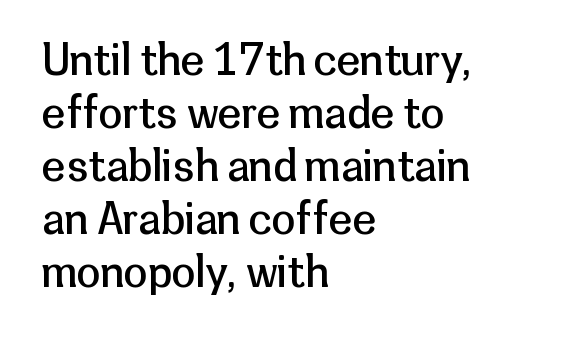
Q: Is the text bold? A: No.
Q: Is the text italic (slanted)? A: No, it is upright.
Q: Is the typeface a serif or a sans-serif typeface? A: Sans-serif.
Q: Is the text underlined? A: No.
Q: How is the paragraph aligned? A: Left-aligned.
Q: Is the spacing between letters normal or unusually wide? A: Normal.
Q: Width (condensed, normal, or wide)? A: Normal.
Q: Stroke contrast? A: Low.
Q: x-height? A: Medium.
Q: Monospaced? A: No.
